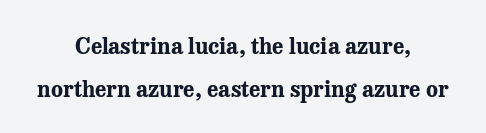
The image shows 22 px bold type, upright; set centered, loose line spacing (1.95x), normal letter spacing, not underlined.
